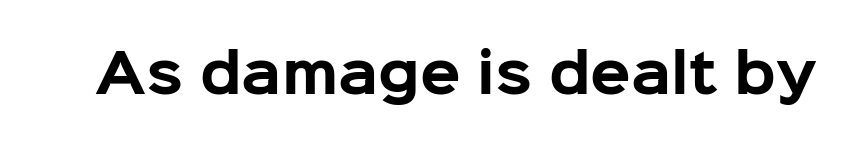
{"serif": "no", "italic": "no", "bold": "yes", "weight": "bold", "width": "normal", "stroke_contrast": "low", "x_height": "medium", "monospaced": "no", "underline": "no", "letter_spacing": "normal", "letter_spacing_em": 0.0, "glyph_px": 53}
